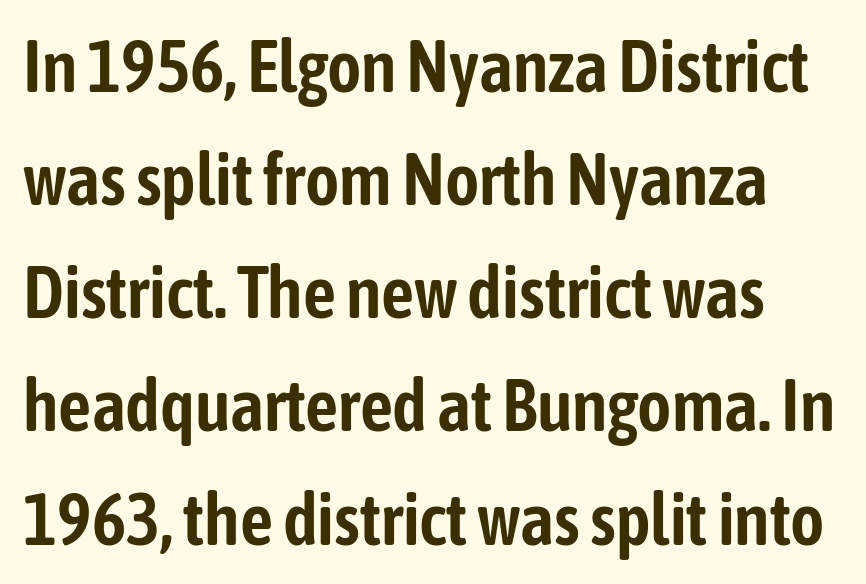
Q: Is the text italic (slanted)? A: No, it is upright.
Q: Is the typeface a serif or a sans-serif typeface? A: Sans-serif.
Q: Is the text underlined? A: No.
Q: Is the spacing between letters normal or unusually wide? A: Normal.
Q: Is the spacing between lines tight, normal or loose? A: Normal.
Q: Width (condensed, normal, or wide)? A: Condensed.
Q: Stroke contrast? A: Low.
Q: x-height? A: Medium.
Q: Monospaced? A: No.
